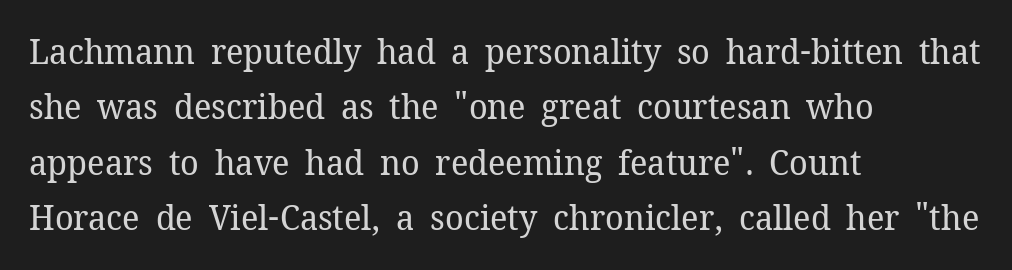
Where is the straight margin? On the left. The face used here is seriffed, in the tradition of book romans. This sample has the flowing, uneven cadence of proportional lettering. If you measured baseline to baseline, you'd find a middling distance.
